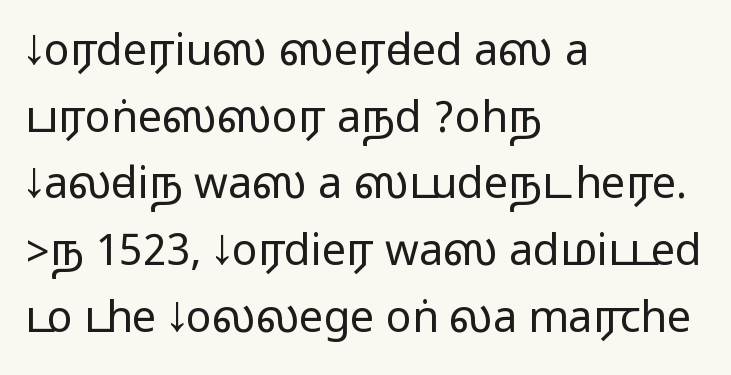
Q: Is the text italic (slanted)? A: No, it is upright.
Q: Is the typeface a serif or a sans-serif typeface? A: Sans-serif.
Q: Is the text underlined? A: No.
Q: How is the paragraph aligned? A: Left-aligned.
Q: Is the spacing between letters normal or unusually wide? A: Normal.
Q: Is the spacing between lines tight, normal or loose? A: Normal.
Q: Width (condensed, normal, or wide)? A: Wide.
Q: Stroke contrast? A: Medium.
Q: Monospaced? A: No.
